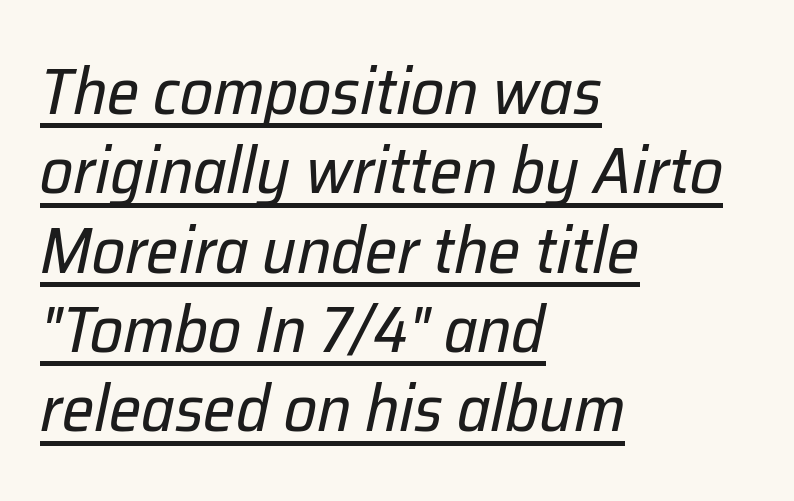
The image shows 65 px regular-weight type, italic (leaning right); set left-aligned, line spacing 1.22x, normal letter spacing, underlined; low stroke contrast and a medium x-height.
